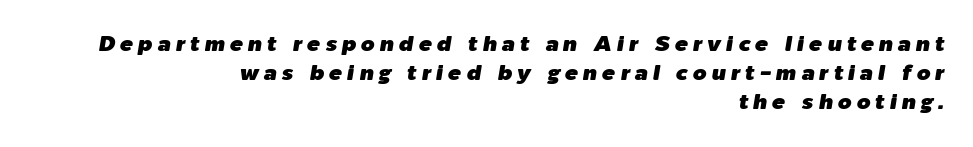
{"italic": "yes", "lean": "right", "slant_degrees": 9, "underline": "no", "align": "right", "line_spacing": "normal", "line_spacing_ratio": 1.32, "letter_spacing": "wide", "letter_spacing_em": 0.22, "glyph_px": 22}
